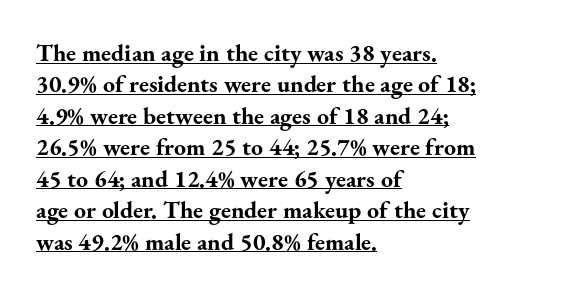
The image shows 24 px bold type, upright; set left-aligned, normal line spacing (1.31x), normal letter spacing, underlined.
